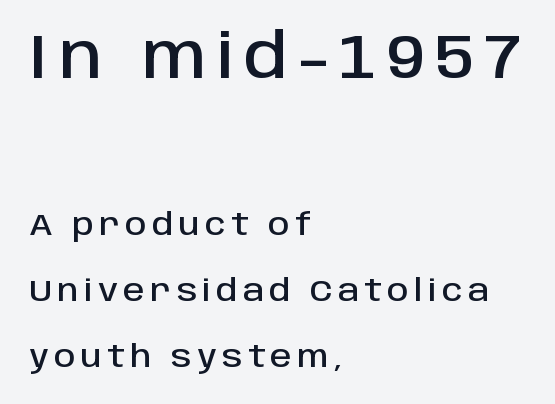
Clear beneath every line of the passage. Think of a printed novel: that variable character pitch is what you see here. Block one is the big one; block two sits smaller underneath. This sample trades compactness for vertical openness between lines. Each letter's strokes conclude bluntly, with no projecting serifs. In terms of posture, this sample is upright.
